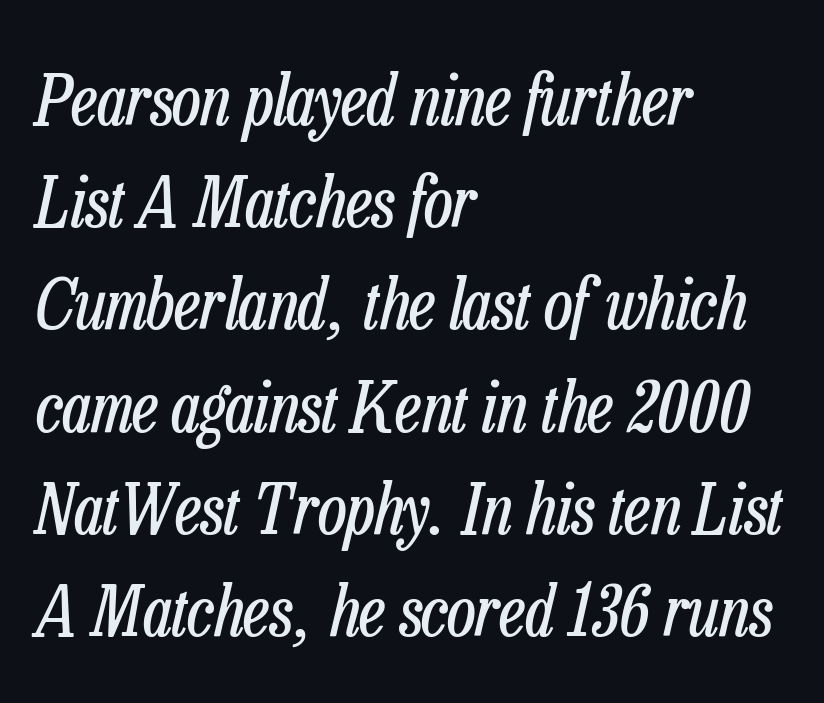
{"italic": "yes", "lean": "right", "slant_degrees": 13, "bold": "no", "weight": "regular", "width": "condensed", "stroke_contrast": "low", "x_height": "medium", "monospaced": "no", "underline": "no", "align": "left", "line_spacing": "normal", "line_spacing_ratio": 1.46, "letter_spacing": "normal", "letter_spacing_em": 0.0, "glyph_px": 70}
